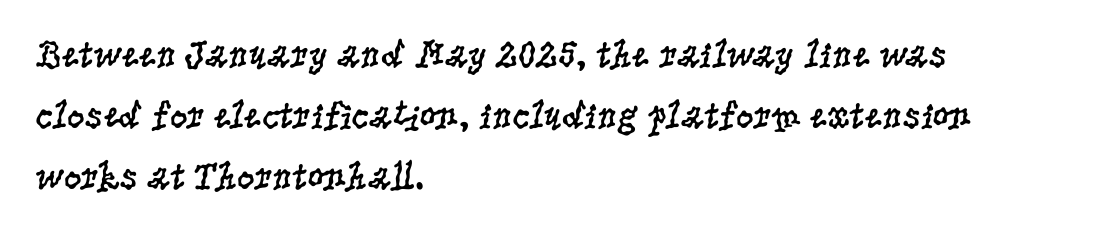
The characters display serif detailing at their extremities. The paragraph has a hard left edge and a soft right edge. Anything drawn beneath the words? Only blank space. Proportional: the letters do not fall into vertical columns.
